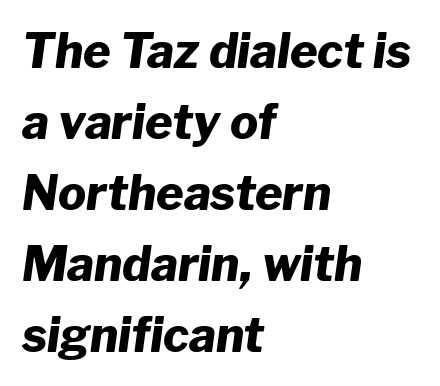
Q: Is the text bold? A: Yes.
Q: Is the text italic (slanted)? A: Yes, it leans right by about 8 degrees.
Q: Is the text underlined? A: No.
Q: How is the paragraph aligned? A: Left-aligned.
Q: Is the spacing between letters normal or unusually wide? A: Normal.
Q: Is the spacing between lines tight, normal or loose? A: Normal.
Q: Width (condensed, normal, or wide)? A: Normal.
Q: Stroke contrast? A: Low.
Q: x-height? A: Medium.
Q: Monospaced? A: No.
